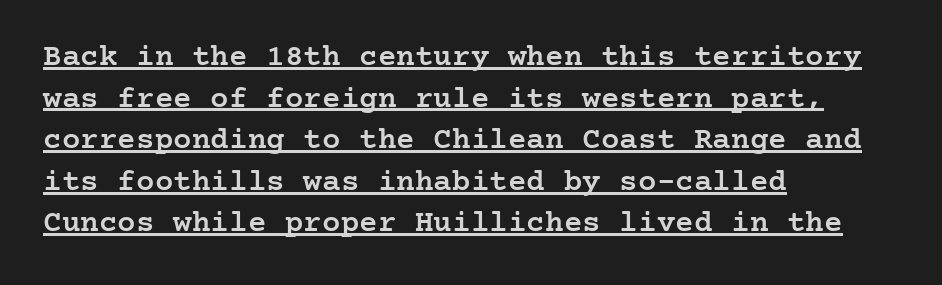
Q: Is the text bold? A: Semi-bold.
Q: Is the text italic (slanted)? A: No, it is upright.
Q: Is the typeface a serif or a sans-serif typeface? A: Serif.
Q: Is the text underlined? A: Yes.
Q: How is the paragraph aligned? A: Left-aligned.
Q: Is the spacing between letters normal or unusually wide? A: Normal.
Q: Is the spacing between lines tight, normal or loose? A: Normal.
Q: Width (condensed, normal, or wide)? A: Normal.
Q: Stroke contrast? A: Low.
Q: x-height? A: Medium.
